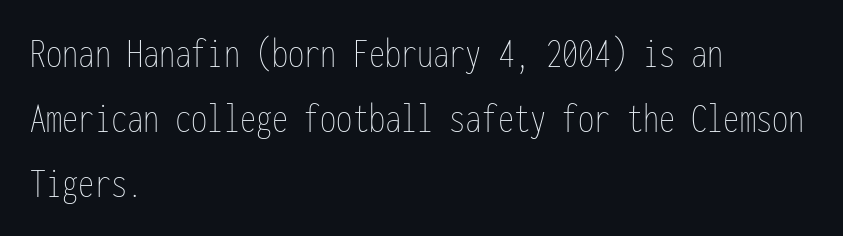
Nope, not italic — everything's standing straight. Here the designer chose a console-style face with uniform glyph widths. The lines sit at an ordinary, default distance from one another. Alignment: flush left.
